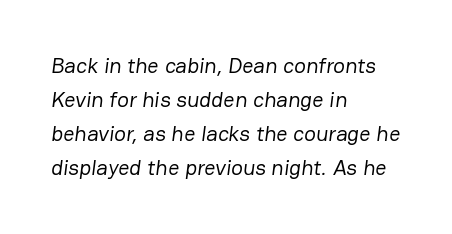
Q: Is the text bold? A: No.
Q: Is the text underlined? A: No.
Q: How is the paragraph aligned? A: Left-aligned.
Q: Is the spacing between letters normal or unusually wide? A: Normal.
Q: Is the spacing between lines tight, normal or loose? A: Normal.
